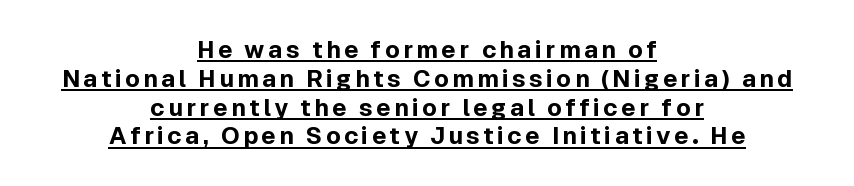
The image shows 24 px bold type, upright; set centered, line spacing 1.2x, underlined.
